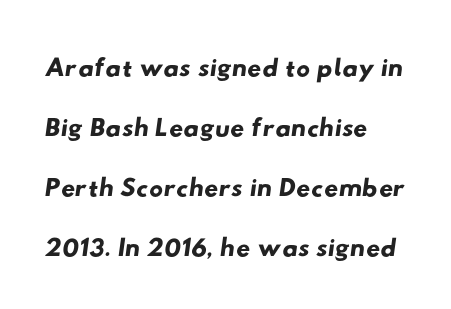
{"serif": "no", "width": "wide", "stroke_contrast": "low", "x_height": "small", "monospaced": "no", "underline": "no", "align": "left", "line_spacing": "normal", "line_spacing_ratio": 1.54, "letter_spacing": "normal", "letter_spacing_em": 0.0, "glyph_px": 39}
